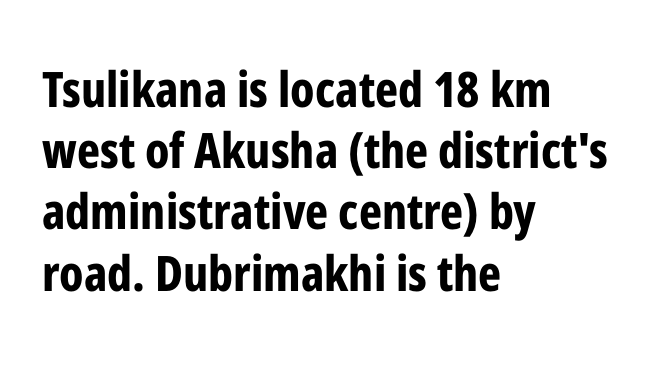
{"serif": "no", "italic": "no", "bold": "yes", "weight": "bold", "width": "condensed", "stroke_contrast": "low", "x_height": "medium", "monospaced": "no", "underline": "no", "align": "left", "line_spacing": "normal", "line_spacing_ratio": 1.25, "letter_spacing": "normal", "letter_spacing_em": 0.0, "glyph_px": 49}
